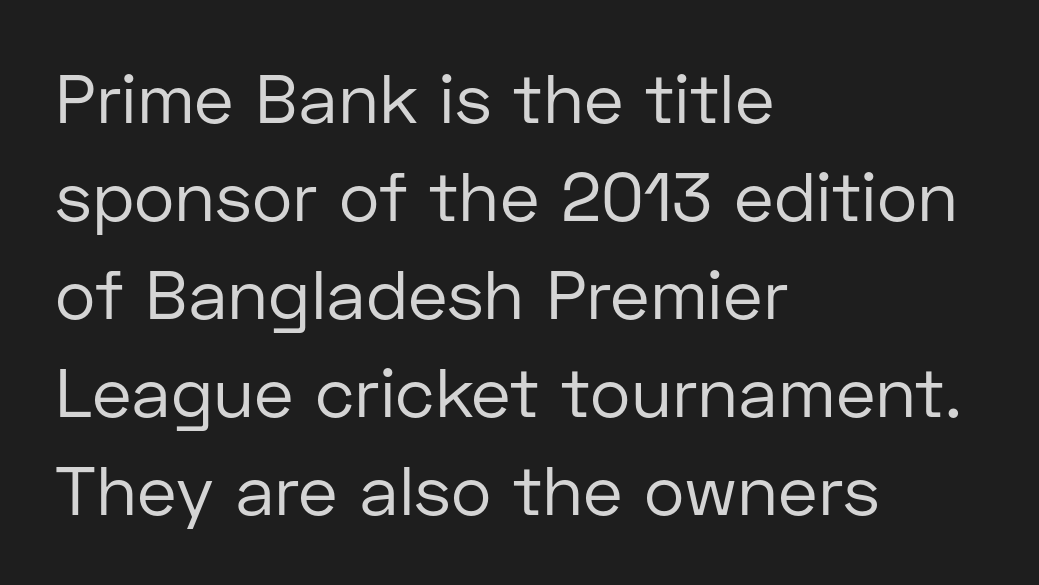
The image shows 69 px regular-weight sans-serif type, upright; set left-aligned, normal line spacing (1.42x), normal letter spacing, not underlined; low stroke contrast and a medium x-height.
